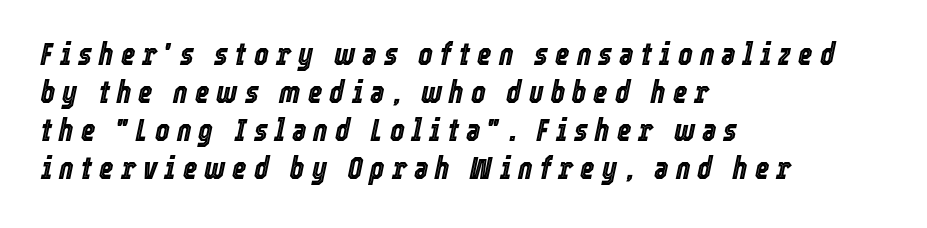
An italicized treatment has been applied to the whole sample. These lines are set flush left with a ragged right edge. This rendering widens character spacing well past its baseline value. Clear beneath every line of the passage.
